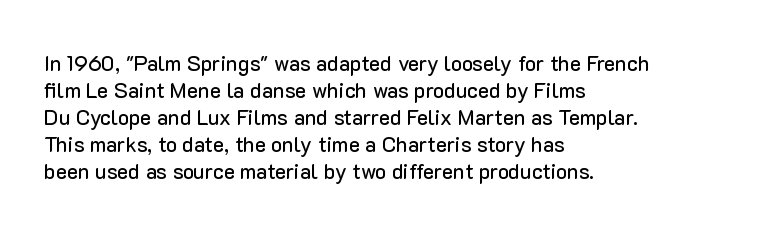
Q: Is the text italic (slanted)? A: No, it is upright.
Q: Is the text underlined? A: No.
Q: How is the paragraph aligned? A: Left-aligned.
Q: Is the spacing between letters normal or unusually wide? A: Normal.
Q: Is the spacing between lines tight, normal or loose? A: Normal.
